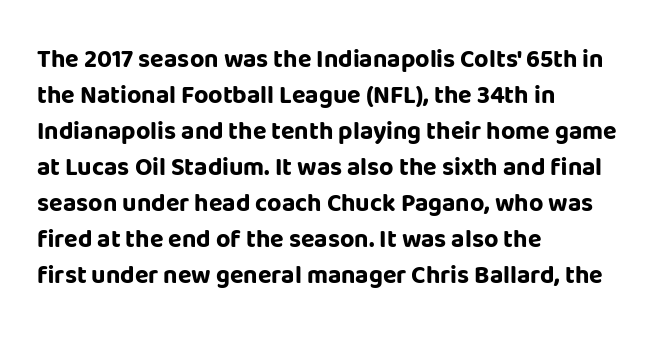
{"italic": "no", "bold": "yes", "underline": "no", "align": "left", "line_spacing": "normal", "line_spacing_ratio": 1.44, "letter_spacing": "normal", "letter_spacing_em": 0.0, "glyph_px": 25}
